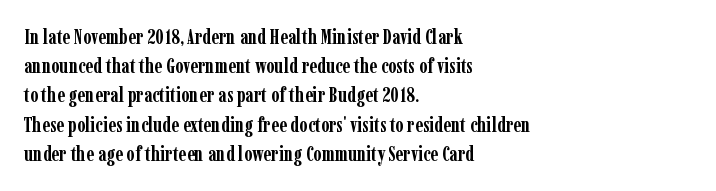
When letters stand straight like this, we call the style roman or upright. Line starts are locked; line ends wander. Quick note: underline off. Words appear dense and cohesive because spacing is normal. A normal amount of white space separates one row of letters from the next.
